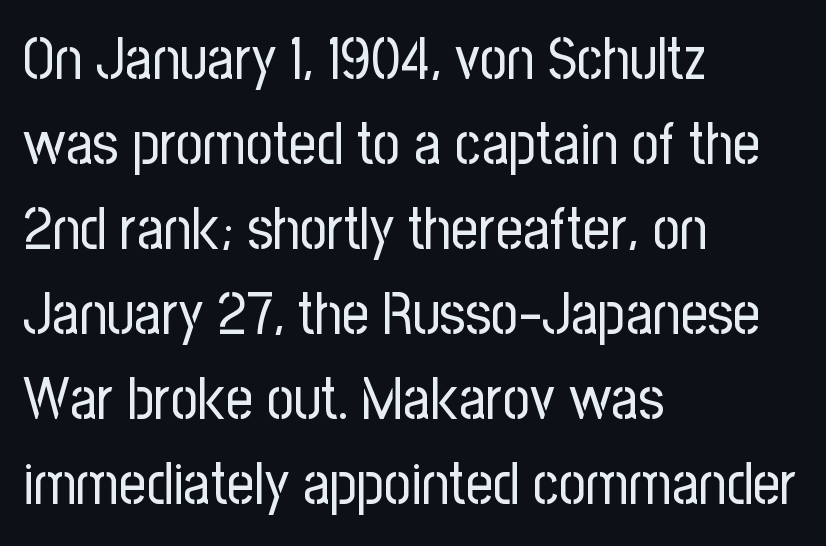
The face used here is proportionally spaced, like ordinary book or web type. Each row of text sits above clean, open space. Does the lettering tilt? It doesn't — this is upright. The passage shown stacks its lines at a standard gap. The rag falls on the right side of this text block. No chunkiness to these letters — they're not bold.
